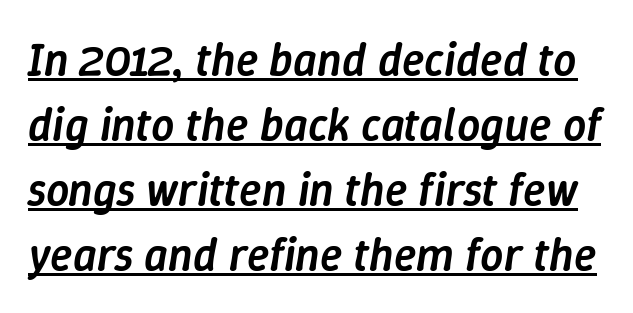
{"italic": "yes", "lean": "right", "slant_degrees": 9, "bold": "semi", "weight": "semibold", "width": "normal", "stroke_contrast": "low", "x_height": "medium", "monospaced": "no", "underline": "yes", "line_spacing": "normal", "line_spacing_ratio": 1.41, "letter_spacing": "normal", "letter_spacing_em": 0.0, "glyph_px": 46}
